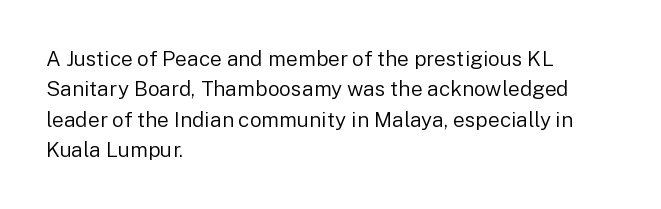
Q: Is the text bold? A: No.
Q: Is the text italic (slanted)? A: No, it is upright.
Q: Is the text underlined? A: No.
Q: How is the paragraph aligned? A: Left-aligned.
Q: Is the spacing between letters normal or unusually wide? A: Normal.
Q: Is the spacing between lines tight, normal or loose? A: Normal.
